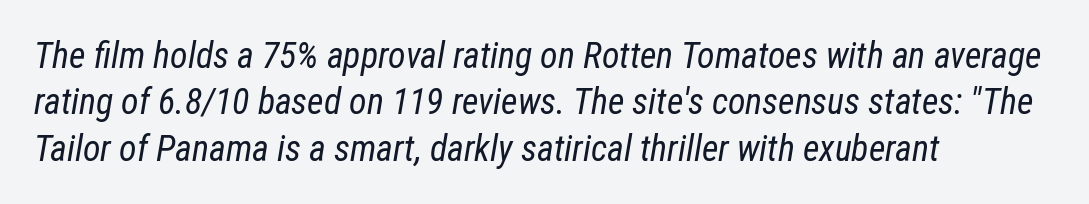
{"italic": "yes", "lean": "right", "slant_degrees": 12, "bold": "no", "weight": "regular", "width": "condensed", "stroke_contrast": "low", "x_height": "medium", "monospaced": "no", "underline": "no", "align": "left", "line_spacing": "normal", "line_spacing_ratio": 1.29, "letter_spacing": "normal", "letter_spacing_em": 0.0, "glyph_px": 36}
